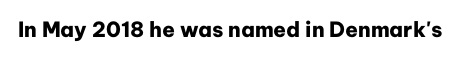
{"italic": "no", "bold": "yes", "underline": "no", "letter_spacing": "normal", "letter_spacing_em": 0.0, "glyph_px": 21}
